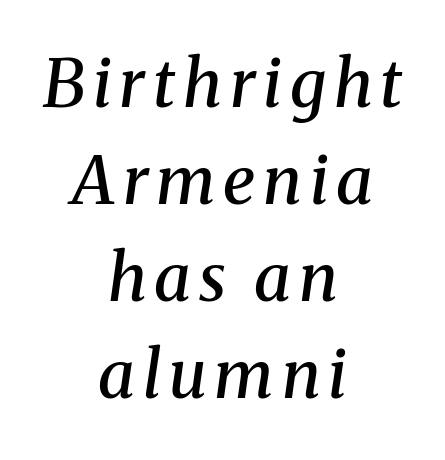
{"serif": "yes", "italic": "yes", "lean": "right", "slant_degrees": 8, "bold": "semi", "weight": "semibold", "width": "normal", "stroke_contrast": "medium", "x_height": "medium", "monospaced": "no", "underline": "no", "align": "center", "line_spacing": "normal", "line_spacing_ratio": 1.47, "glyph_px": 66}
